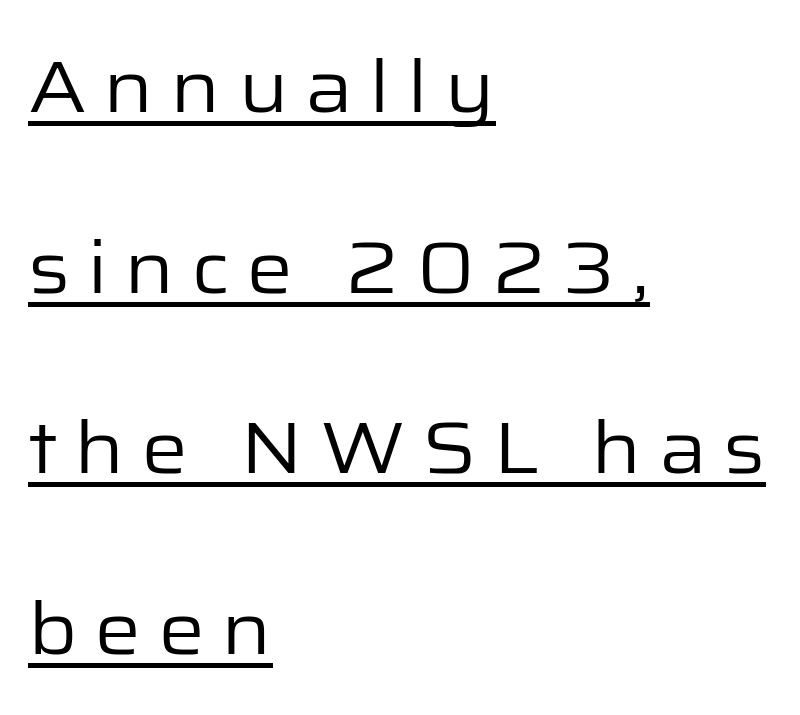
Note: no serifs on the glyphs. The lines are spread far apart with generous leading. The rendering uses the underline text-decoration. Proportional: the letters do not fall into vertical columns. Someone cranked the tracking dial way up on this one. Vertical stems look standard width or narrower in stroke.
